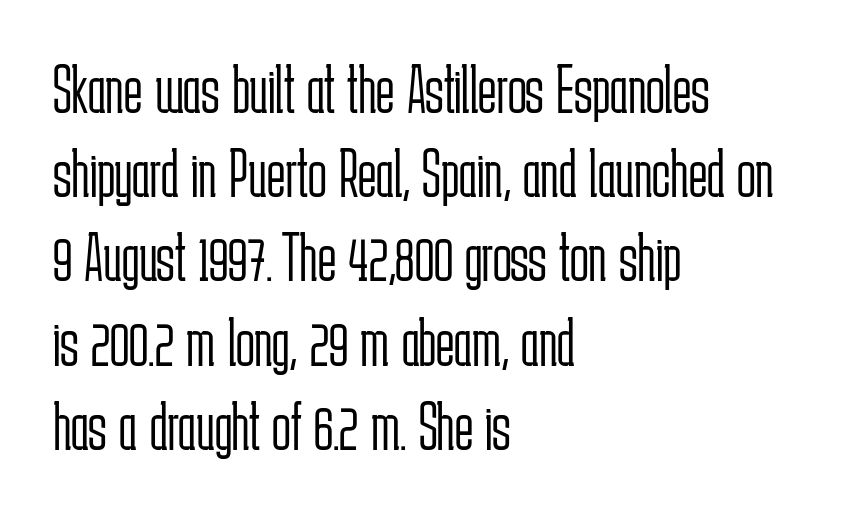
{"serif": "no", "italic": "no", "bold": "no", "weight": "light", "width": "condensed", "stroke_contrast": "low", "x_height": "medium", "monospaced": "no", "underline": "no", "align": "left", "line_spacing_ratio": 1.22, "letter_spacing": "normal", "letter_spacing_em": 0.0, "glyph_px": 69}
